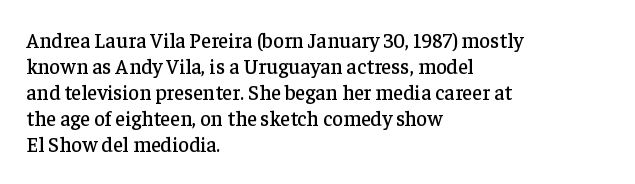
{"italic": "no", "underline": "no", "align": "left", "line_spacing_ratio": 1.24, "letter_spacing": "normal", "letter_spacing_em": 0.0, "glyph_px": 21}
